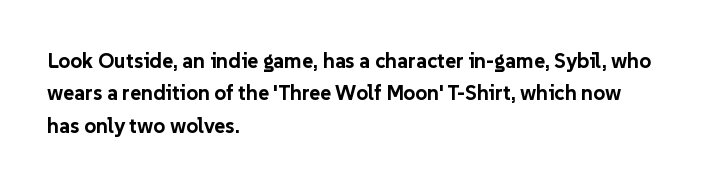
The image shows 21 px bold type, upright; set left-aligned, normal line spacing (1.54x), normal letter spacing, not underlined.
